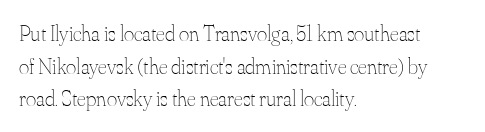
The image shows 22 px text type, upright; set left-aligned, normal line spacing (1.48x), normal letter spacing, not underlined.
